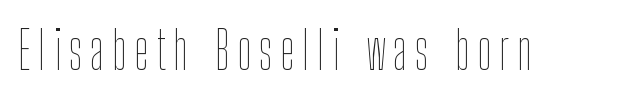
The image shows 52 px thin, condensed type, upright; set not underlined; low stroke contrast and a medium x-height.
